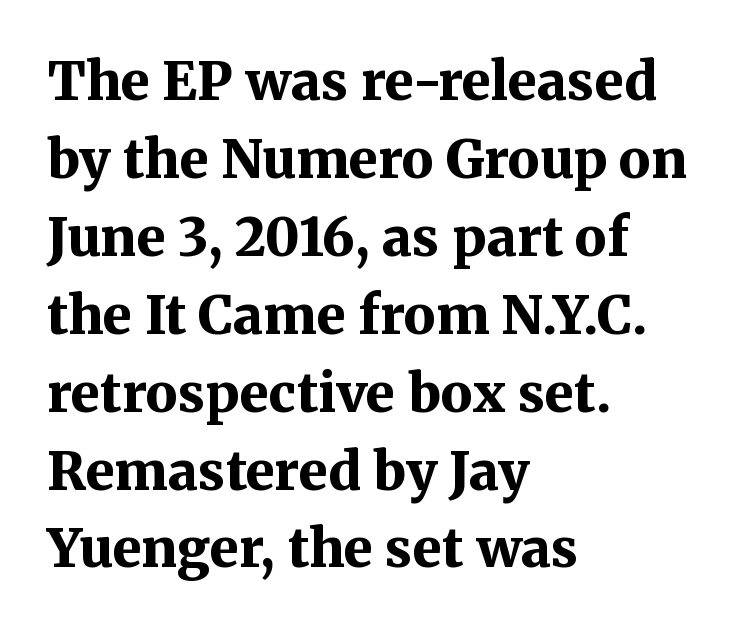
The rendering shows small feet on the letterforms — a serif design. Typographic density is high because the face is bold. This is the regular roman posture of the typeface. The words here are not underlined.
